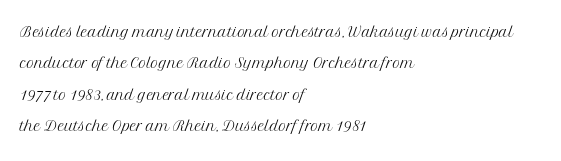
{"bold": "no", "underline": "no", "align": "left", "line_spacing": "normal", "line_spacing_ratio": 1.5, "letter_spacing": "normal", "letter_spacing_em": 0.0, "glyph_px": 21}
